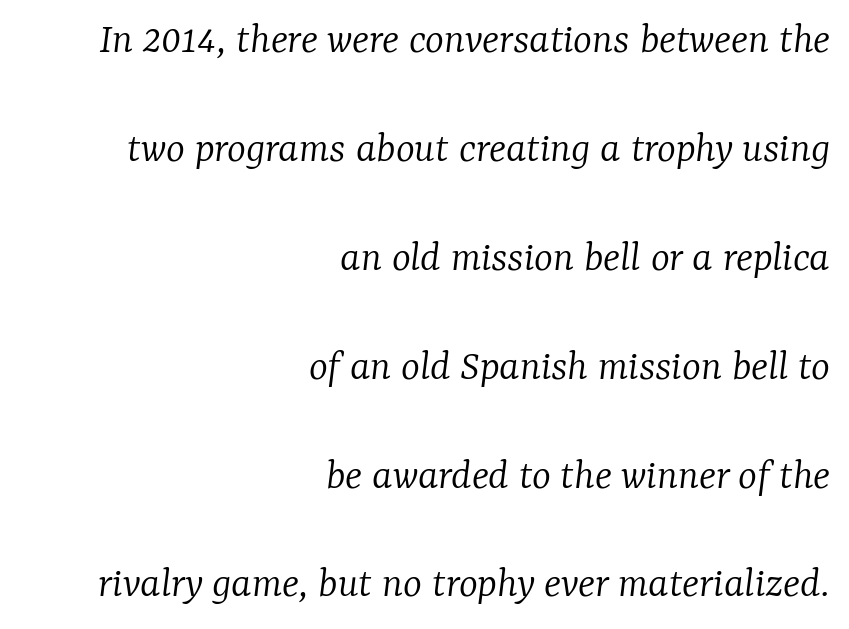
{"serif": "yes", "italic": "yes", "lean": "right", "slant_degrees": 7, "bold": "no", "weight": "light", "width": "normal", "stroke_contrast": "low", "x_height": "medium", "monospaced": "no", "underline": "no", "align": "right", "line_spacing": "loose", "line_spacing_ratio": 2.42, "letter_spacing": "normal", "letter_spacing_em": 0.0, "glyph_px": 45}
